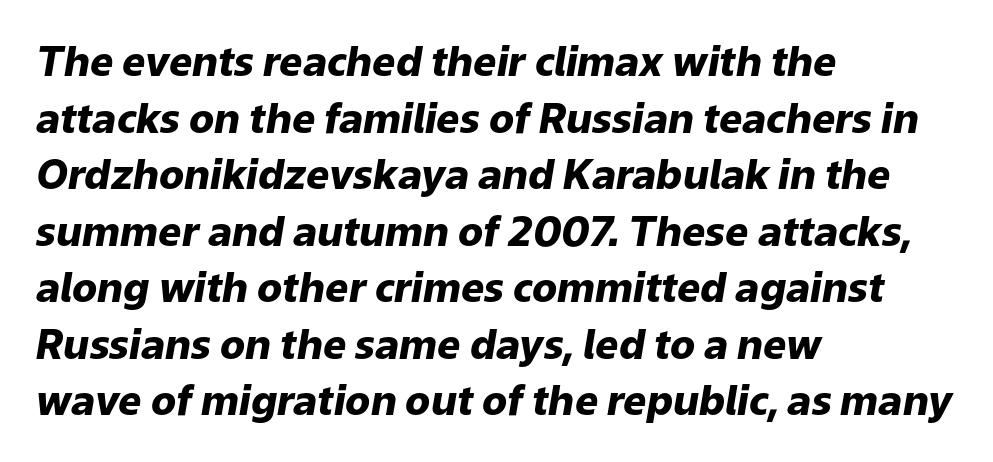
Does the leading feel generous? No, just average. The sample has been set heavy, in full bold. A bare baseline throughout the passage. One-word summary of the alignment: left. Yep, that's italic — everything's leaning. The type is set solid horizontally, with unmodified tracking.
